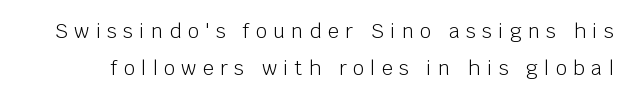
The image shows 20 px text type, upright; set line spacing 1.84x, unusually wide letter spacing (+0.31 em), not underlined.
